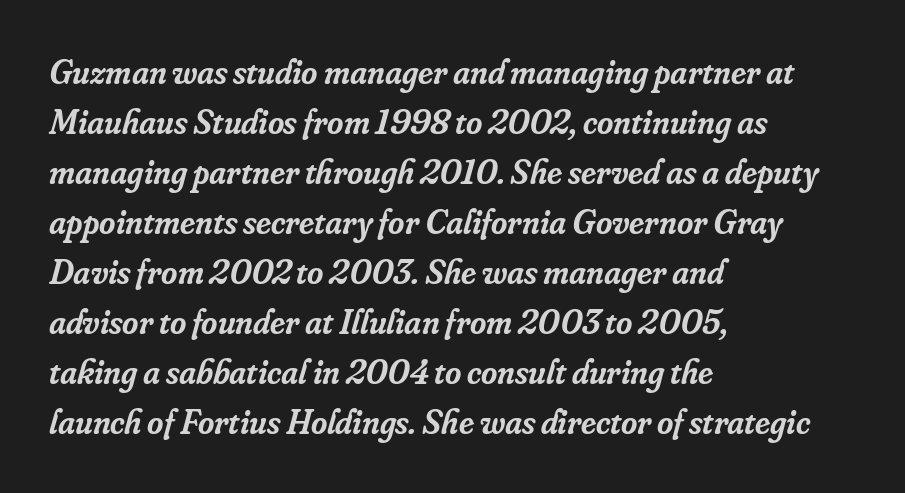
{"serif": "yes", "italic": "yes", "lean": "right", "slant_degrees": 16, "bold": "semi", "weight": "semibold", "width": "normal", "stroke_contrast": "low", "x_height": "small", "monospaced": "no", "underline": "no", "align": "left", "line_spacing": "normal", "line_spacing_ratio": 1.43, "letter_spacing": "normal", "letter_spacing_em": 0.0, "glyph_px": 35}
